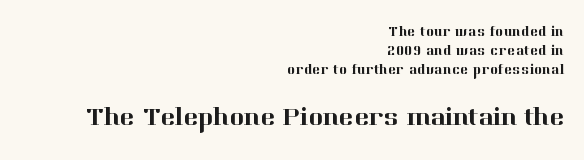
{"italic": "no", "underline": "no", "align": "right", "line_spacing": "normal", "line_spacing_ratio": 1.36, "letter_spacing": "normal", "letter_spacing_em": 0.0, "larger_block": "second", "size_ratio": 1.79, "glyph_px": 25}
